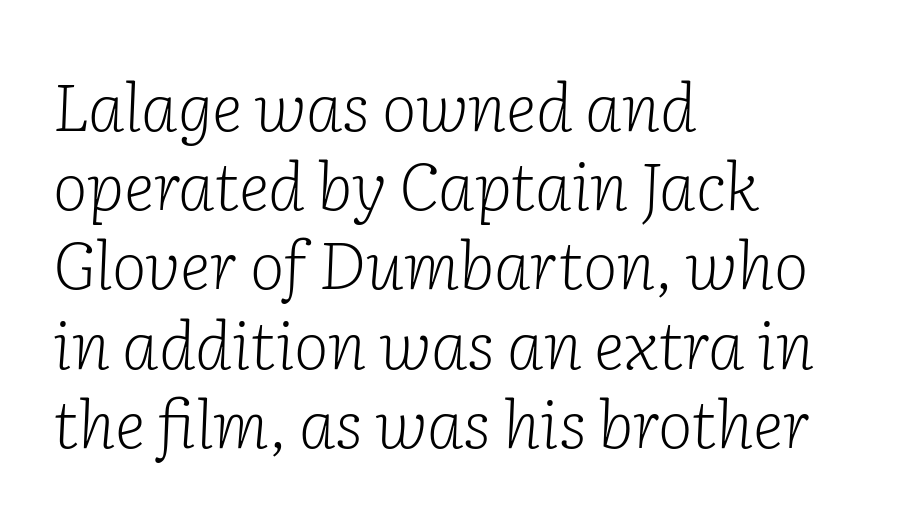
{"serif": "yes", "italic": "yes", "lean": "right", "slant_degrees": 2, "bold": "no", "weight": "light", "width": "normal", "stroke_contrast": "low", "x_height": "medium", "monospaced": "no", "underline": "no", "align": "left", "line_spacing_ratio": 1.2, "letter_spacing": "normal", "letter_spacing_em": 0.0, "glyph_px": 66}
